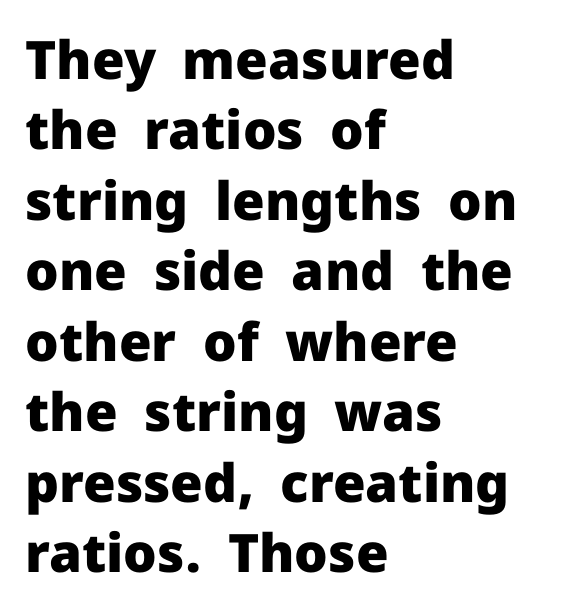
The image shows 53 px heavy sans-serif type, upright; set left-aligned, normal line spacing (1.33x), normal letter spacing, not underlined; low stroke contrast and a medium x-height.
